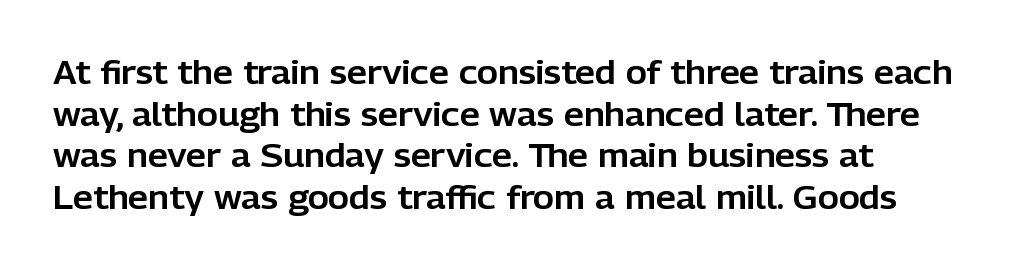
These lines were composed using upright roman letters. The horizontal fit of the characters is conventional and even. The rows are spaced the way most documents space them. Rule under the text: the space is simply empty. This sample has the flowing, uneven cadence of proportional lettering.
